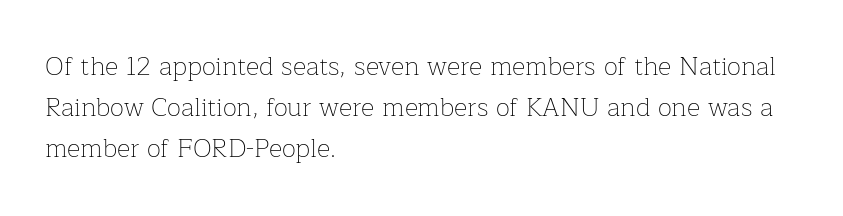
The words here are not underlined. Unbolded letterforms with no extra heft. Quick note: interline space is typical. These lines stack with their left ends in a neat column. Ordinary non-slanted type is in use. Here the glyphs are tracked normally, forming tight word shapes.
